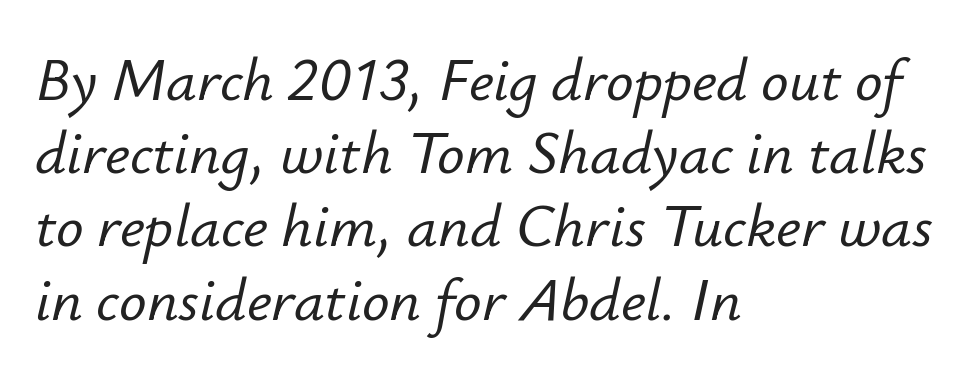
{"italic": "yes", "lean": "right", "slant_degrees": 12, "width": "normal", "stroke_contrast": "low", "x_height": "small", "monospaced": "no", "underline": "no", "align": "left", "line_spacing_ratio": 1.2, "letter_spacing": "normal", "letter_spacing_em": 0.0, "glyph_px": 61}
